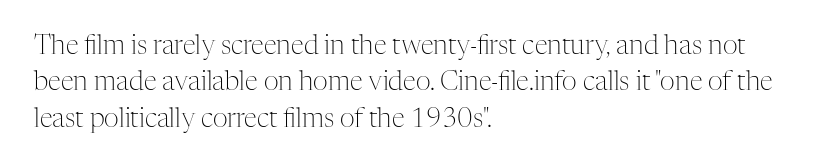
Q: Is the text bold? A: No.
Q: Is the text italic (slanted)? A: No, it is upright.
Q: Is the text underlined? A: No.
Q: How is the paragraph aligned? A: Left-aligned.
Q: Is the spacing between letters normal or unusually wide? A: Normal.
Q: Is the spacing between lines tight, normal or loose? A: Normal.
